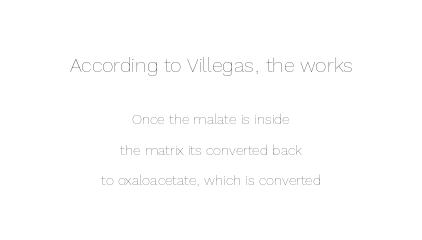
The strip under each line holds only bare page. Weight class: somewhere from thin through regular. The line texture is even and compact thanks to regular tracking. The block sitting higher on the canvas is the one with enlarged characters. Posture: straight, roman, zero tilt.
